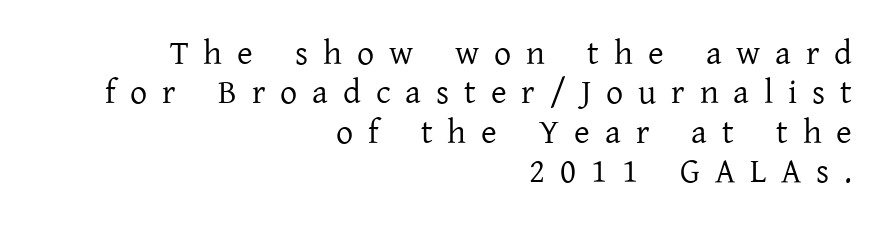
{"serif": "yes", "italic": "no", "bold": "no", "weight": "regular", "width": "normal", "stroke_contrast": "low", "x_height": "medium", "monospaced": "no", "underline": "no", "align": "right", "line_spacing_ratio": 1.16, "letter_spacing": "wide", "letter_spacing_em": 0.44, "glyph_px": 34}
